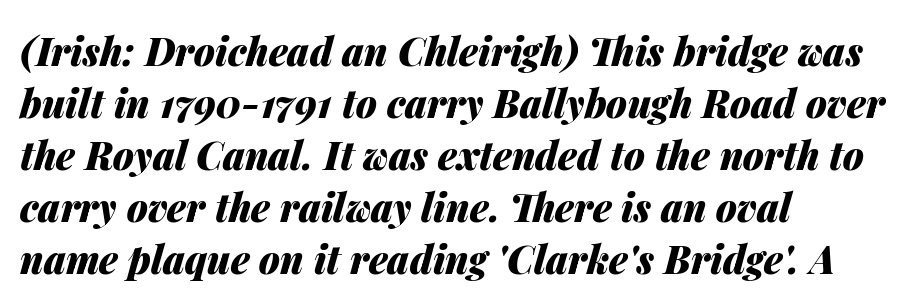
This rendering leaves character spacing at its baseline value. Quick note: interline space is typical. This sample has the flowing, uneven cadence of proportional lettering. Typeset ragged right — the left edge is the straight one. The text carries the slant typical of an italic or oblique font. Does the weight exceed regular? Yes, all the way to bold.
